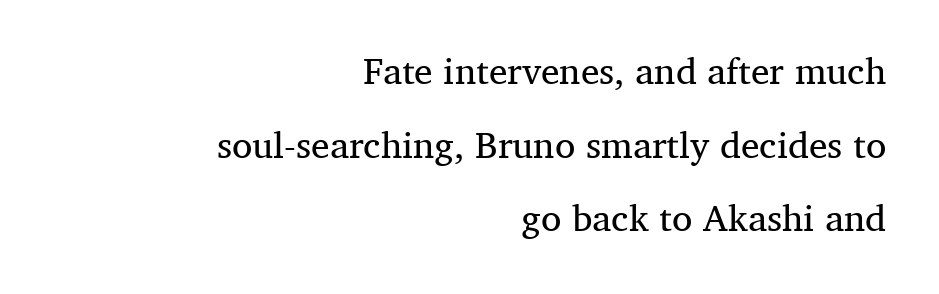
The image shows 37 px regular-weight serif type, upright; set right-aligned, loose line spacing (1.99x), normal letter spacing, not underlined; medium stroke contrast and a medium x-height.
